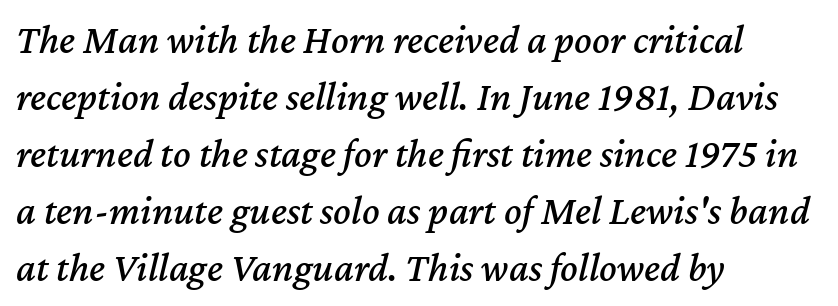
Q: Is the text italic (slanted)? A: Yes, it leans right by about 12 degrees.
Q: Is the text underlined? A: No.
Q: How is the paragraph aligned? A: Left-aligned.
Q: Is the spacing between letters normal or unusually wide? A: Normal.
Q: Is the spacing between lines tight, normal or loose? A: Normal.
Q: Width (condensed, normal, or wide)? A: Normal.
Q: Stroke contrast? A: Medium.
Q: x-height? A: Medium.
Q: Monospaced? A: No.
